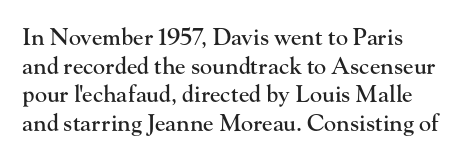
The image shows 23 px text type, upright; set left-aligned, normal line spacing (1.25x), normal letter spacing, not underlined.
